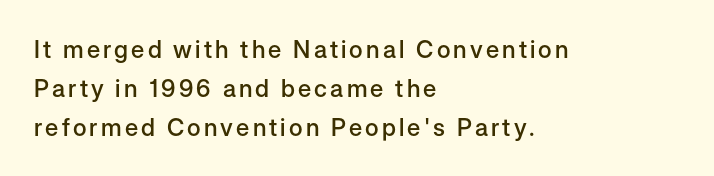
Q: Is the text bold? A: Semi-bold.
Q: Is the text italic (slanted)? A: No, it is upright.
Q: Is the text underlined? A: No.
Q: How is the paragraph aligned? A: Left-aligned.
Q: Is the spacing between lines tight, normal or loose? A: Normal.
